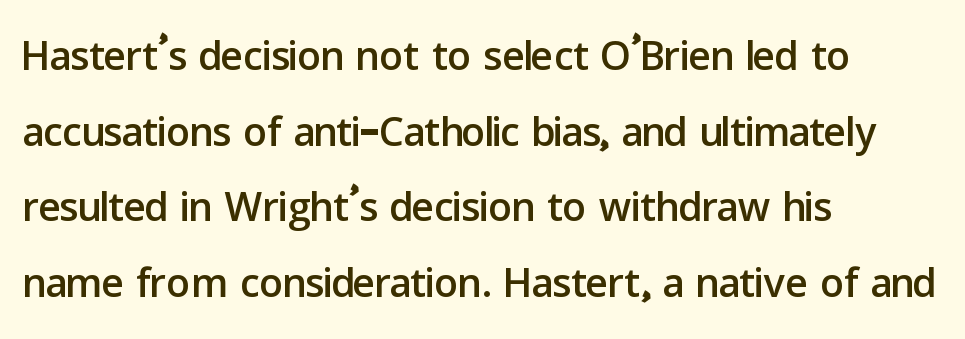
The image shows 59 px sans-serif type, upright; set left-aligned, normal line spacing (1.28x), normal letter spacing, not underlined; low stroke contrast and a medium x-height.
